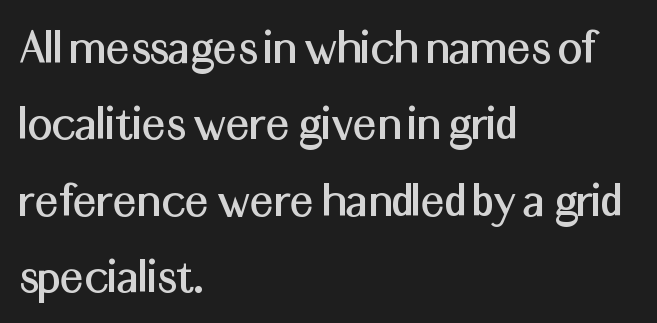
The image shows 53 px sans-serif type, upright; set left-aligned, normal line spacing (1.44x), normal letter spacing, not underlined; medium stroke contrast and a medium x-height.
